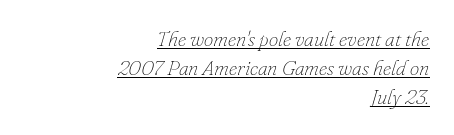
The image shows 21 px text type, italic (leaning right); set right-aligned, normal line spacing (1.37x), normal letter spacing, underlined.
